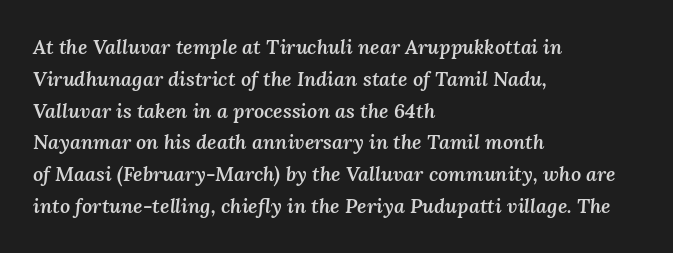
These lines stack with their left ends in a neat column. The line texture is even and compact thanks to regular tracking. Unmarked baselines from the first word to the last. A bit beefed up — I'd call it semibold rather than bold.
